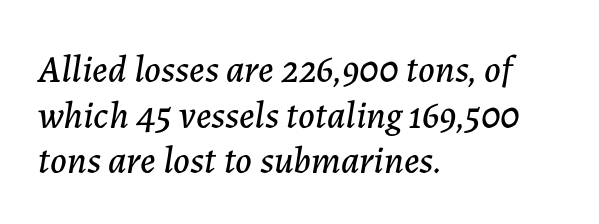
The image shows 38 px text type, italic (leaning right); set left-aligned, line spacing 1.2x, normal letter spacing, not underlined; low stroke contrast and a medium x-height.
